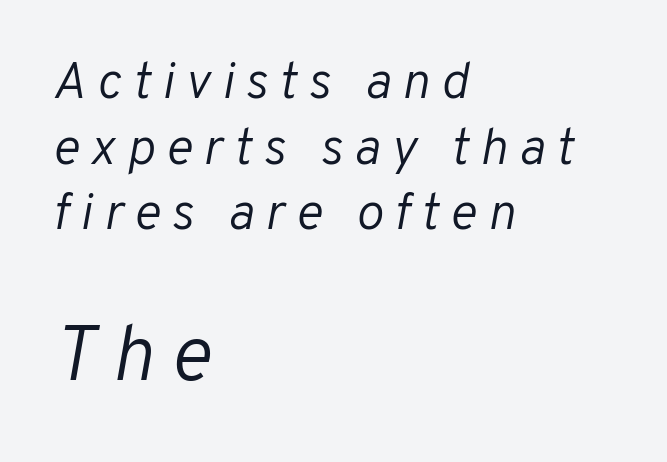
{"italic": "yes", "lean": "right", "slant_degrees": 10, "bold": "no", "weight": "light", "width": "normal", "stroke_contrast": "low", "x_height": "medium", "monospaced": "no", "underline": "no", "align": "left", "line_spacing": "normal", "line_spacing_ratio": 1.26, "letter_spacing": "wide", "letter_spacing_em": 0.21, "larger_block": "second", "size_ratio": 1.5, "glyph_px": 78}
